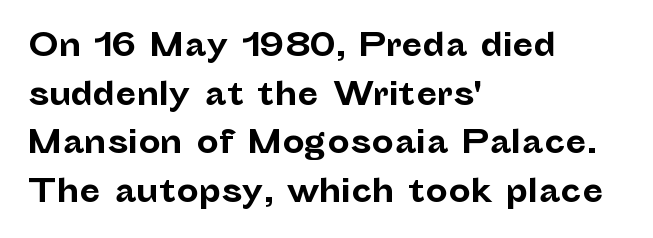
{"serif": "no", "italic": "no", "bold": "yes", "weight": "bold", "width": "normal", "stroke_contrast": "low", "x_height": "medium", "monospaced": "no", "underline": "no", "align": "left", "line_spacing": "normal", "line_spacing_ratio": 1.57, "letter_spacing": "normal", "letter_spacing_em": 0.0, "glyph_px": 31}
